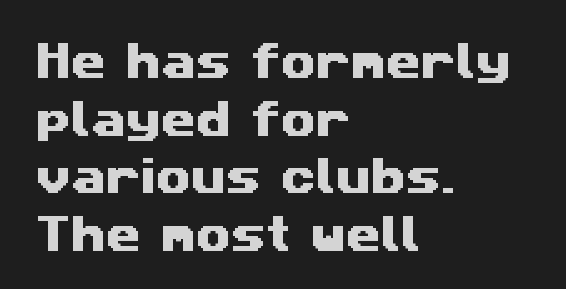
{"serif": "no", "width": "wide", "stroke_contrast": "medium", "x_height": "medium", "monospaced": "no", "underline": "no", "align": "left", "line_spacing": "normal", "line_spacing_ratio": 1.44, "letter_spacing": "normal", "letter_spacing_em": 0.0, "glyph_px": 40}
